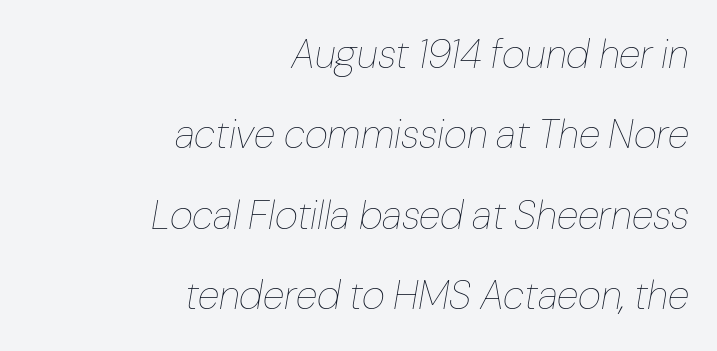
The image shows 40 px thin type, italic (leaning right); set right-aligned, loose line spacing (2.01x), normal letter spacing, not underlined; low stroke contrast and a medium x-height.
